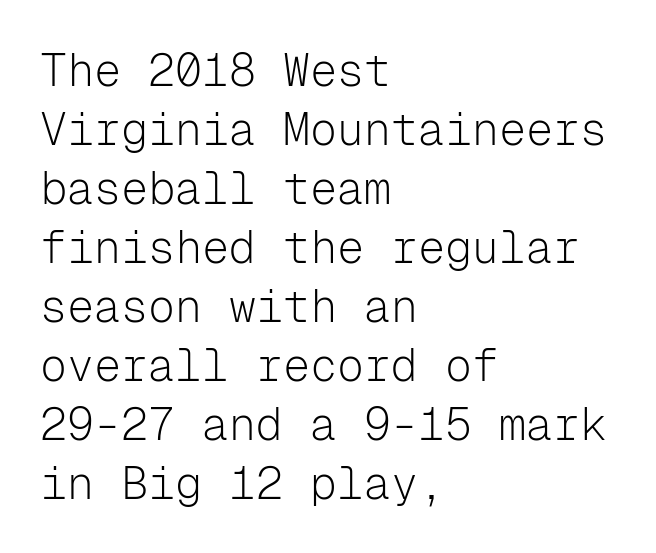
The face used here is monospaced, like something from a code editor. Style check: upright. Interline gaps are of average width in this sample. Are there feet on the stems? There aren't — it's a sans. One-word summary of the alignment: left.
